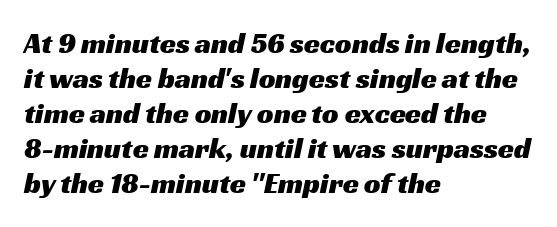
{"serif": "no", "width": "wide", "stroke_contrast": "medium", "x_height": "medium", "monospaced": "no", "underline": "no", "align": "left", "line_spacing_ratio": 1.21, "letter_spacing": "normal", "letter_spacing_em": 0.0, "glyph_px": 29}
